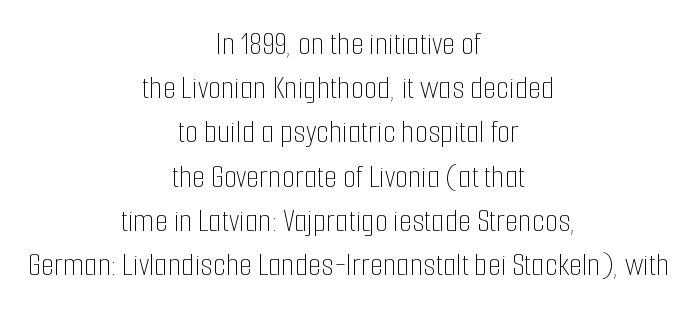
{"italic": "no", "bold": "no", "weight": "thin", "width": "condensed", "stroke_contrast": "low", "x_height": "medium", "monospaced": "no", "underline": "no", "align": "center", "line_spacing": "normal", "line_spacing_ratio": 1.3, "letter_spacing": "normal", "letter_spacing_em": 0.0, "glyph_px": 34}
